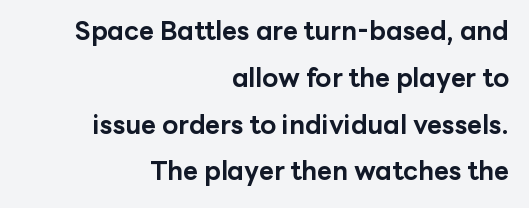
The image shows 26 px bold type, upright; set right-aligned, line spacing 1.8x, normal letter spacing, not underlined.
